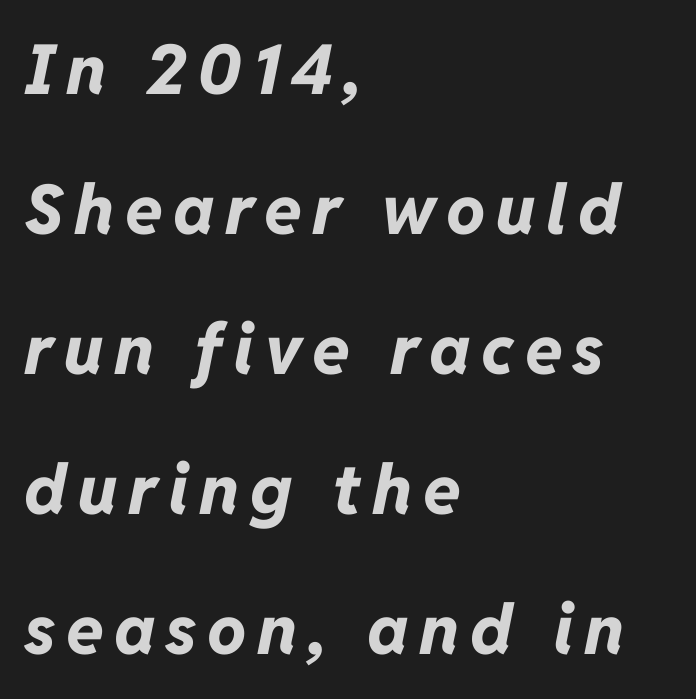
Typographic density is high because the face is bold. Looking at the ascenders, they clearly lean. Vertically, the passage feels expansive, rows floating well apart. Glance below the letters and you will spot only blank space. Horizontal alignment here is leftward, the default for most running prose.
